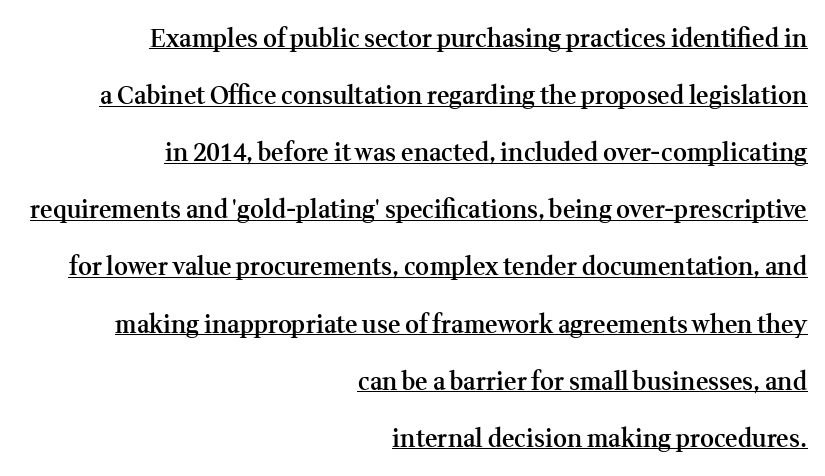
If you drew a line through each stem, it would be perfectly vertical. What stands out about the letter spacing? Nothing — it is the standard amount. Stems and bowls a touch heavier than normal — semibold. Line ends are locked; line starts wander. Interline gaps are noticeably wide in this sample.
